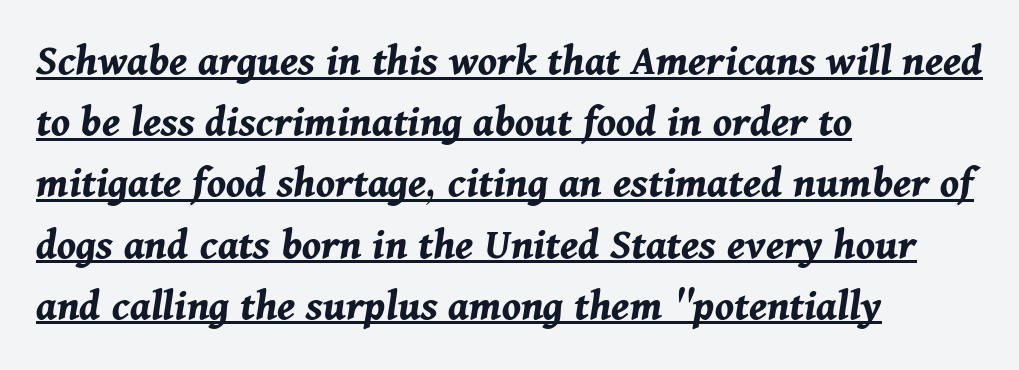
The image shows 45 px bold type, italic (leaning right); set left-aligned, normal line spacing (1.36x), normal letter spacing, underlined; medium stroke contrast and a medium x-height.
